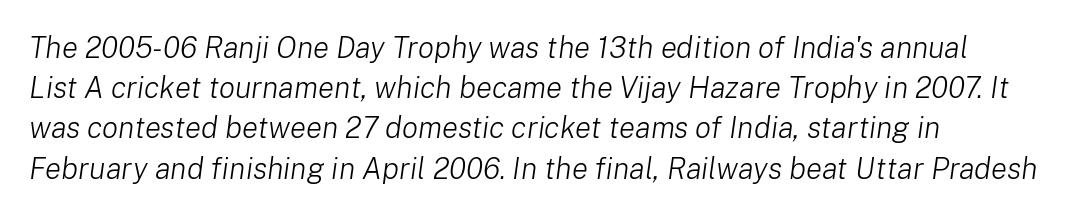
{"italic": "yes", "lean": "right", "slant_degrees": 8, "bold": "no", "weight": "light", "width": "normal", "stroke_contrast": "low", "x_height": "medium", "monospaced": "no", "underline": "no", "line_spacing": "normal", "line_spacing_ratio": 1.34, "letter_spacing": "normal", "letter_spacing_em": 0.0, "glyph_px": 30}
